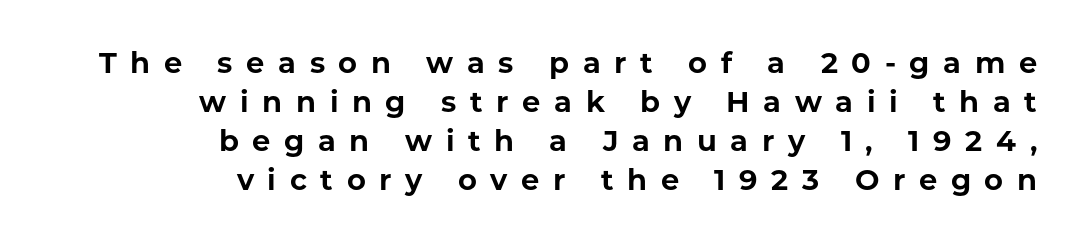
{"serif": "no", "italic": "no", "bold": "yes", "weight": "bold", "width": "normal", "stroke_contrast": "low", "x_height": "medium", "monospaced": "no", "underline": "no", "align": "right", "line_spacing": "normal", "line_spacing_ratio": 1.35, "letter_spacing": "wide", "letter_spacing_em": 0.47, "glyph_px": 29}
